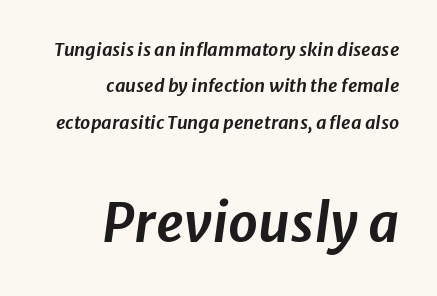
{"italic": "yes", "lean": "right", "slant_degrees": 8, "width": "normal", "stroke_contrast": "low", "x_height": "medium", "monospaced": "no", "underline": "no", "align": "right", "line_spacing": "loose", "line_spacing_ratio": 2.02, "letter_spacing": "normal", "letter_spacing_em": 0.0, "larger_block": "second", "size_ratio": 2.94, "glyph_px": 53}
